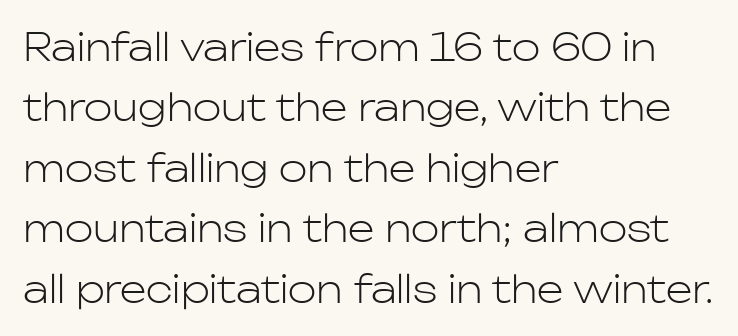
The rendering shows plain stroke endings on the letterforms — a sans-serif design. Horizontal bands of white between lines are of average thickness. This is not heavy type; no bold has been used. In terms of posture, this sample is upright.
